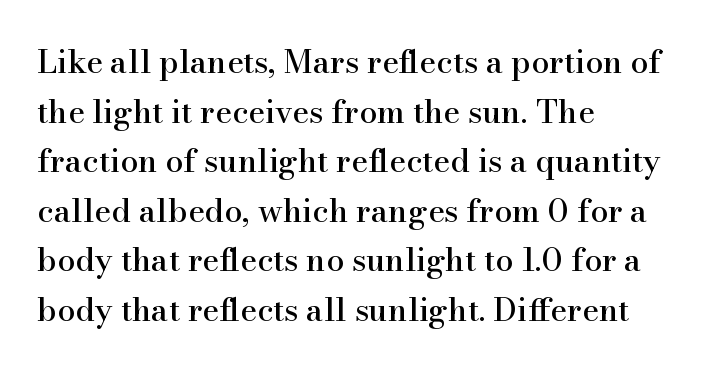
Does extra space separate the letters? No, they use regular spacing. In CSS terms this would be text-align: left. If you drew a line through each stem, it would be perfectly vertical. What's the leading like? Ordinary, nothing unusual. The designer went with a serif here, giving each stem small feet.
